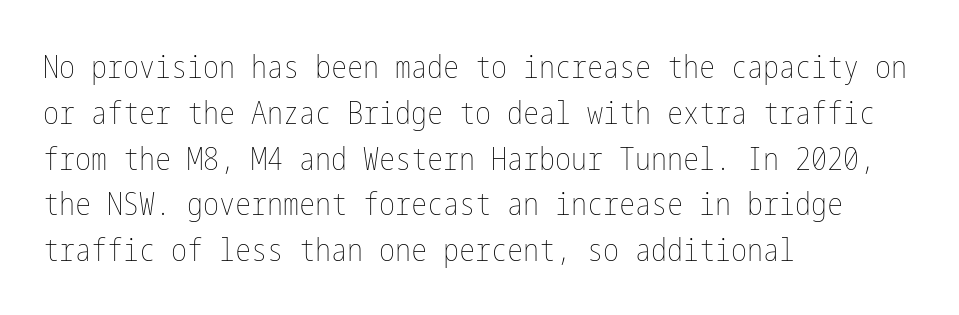
The image shows 32 px thin, condensed type, upright; set left-aligned, normal line spacing (1.43x), normal letter spacing, not underlined; low stroke contrast and a medium x-height.
